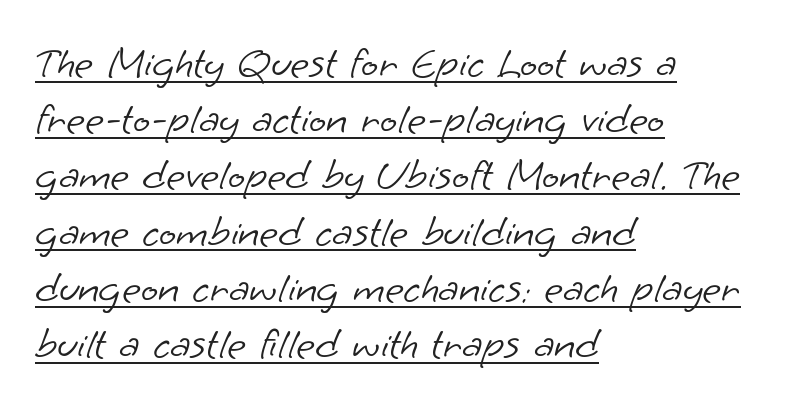
The image shows 45 px light sans-serif type; set left-aligned, normal line spacing (1.25x), normal letter spacing, underlined; low stroke contrast and a small x-height.
